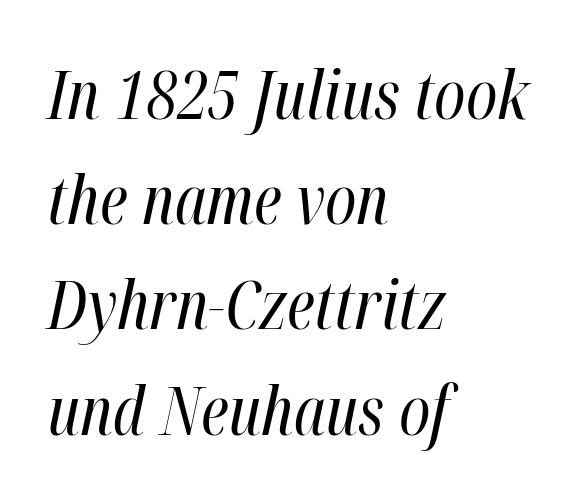
{"italic": "yes", "lean": "right", "slant_degrees": 12, "bold": "no", "weight": "regular", "width": "condensed", "stroke_contrast": "high", "x_height": "medium", "monospaced": "no", "underline": "no", "align": "left", "line_spacing": "normal", "line_spacing_ratio": 1.57, "letter_spacing": "normal", "letter_spacing_em": 0.0, "glyph_px": 67}
